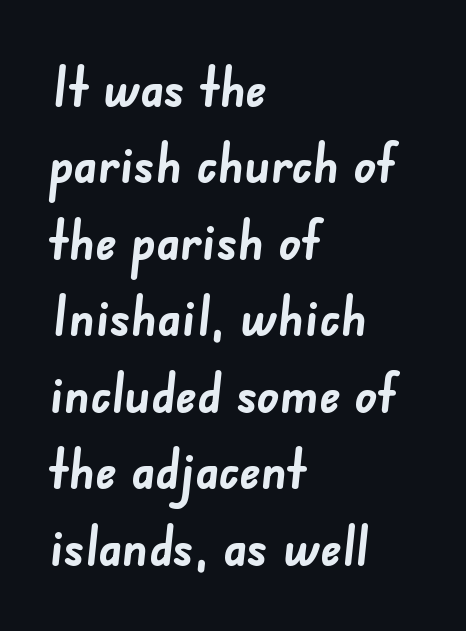
Q: Is the text bold? A: Yes.
Q: Is the typeface a serif or a sans-serif typeface? A: Sans-serif.
Q: Is the text underlined? A: No.
Q: How is the paragraph aligned? A: Left-aligned.
Q: Is the spacing between letters normal or unusually wide? A: Normal.
Q: Is the spacing between lines tight, normal or loose? A: Normal.
Q: Width (condensed, normal, or wide)? A: Normal.
Q: Stroke contrast? A: Low.
Q: x-height? A: Small.
Q: Monospaced? A: No.
